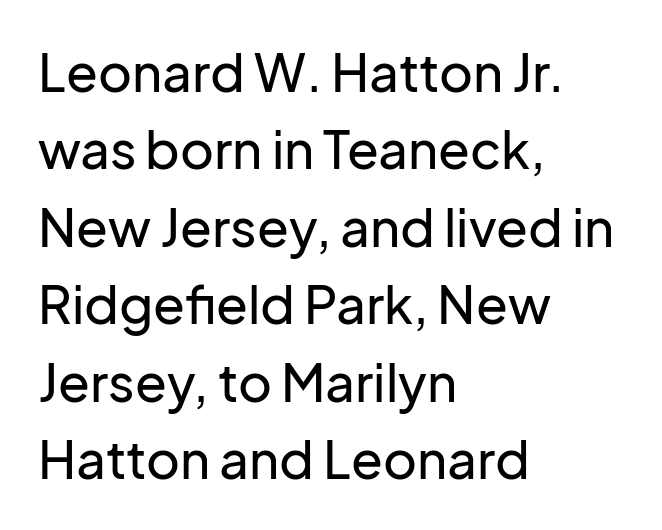
Short and long lines alike share a common starting point at left. Descender tails drop into unmarked territory. These lines sit exactly where default settings would place them. This rendering employs a face without finishing strokes, i.e., a sans-serif. No extra tracking has been applied to these lines.
